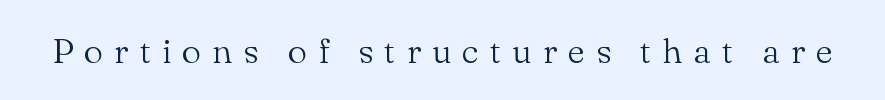
{"serif": "yes", "italic": "no", "bold": "no", "weight": "light", "width": "normal", "stroke_contrast": "medium", "x_height": "small", "monospaced": "no", "underline": "no", "letter_spacing": "wide", "letter_spacing_em": 0.31, "glyph_px": 35}
